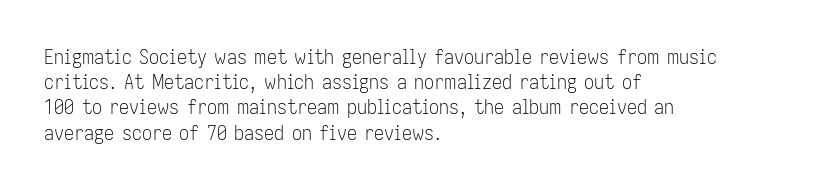
How would I describe the line gaps? Plain and ordinary. Stem width sits at or under what a default text font uses. Posture: straight, roman, zero tilt. Underlining? Definitely not there. How are the letters spaced? Ordinarily, with no added tracking. Alignment: flush left.
